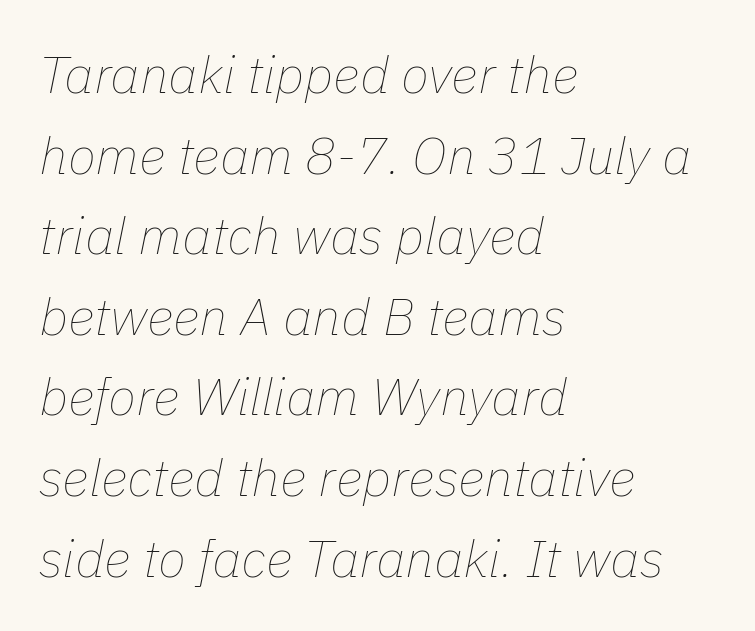
These lines are set flush left with a ragged right edge. The zone under the glyphs is completely vacant. It's the slanting kind of type. The weight tops out at a normal text grade. Baseline-to-baseline distance is the conventional proportion of letter height. This sample has the flowing, uneven cadence of proportional lettering.
